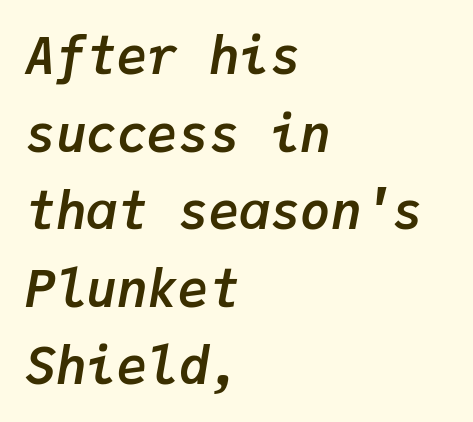
The image shows 51 px semibold type, italic (leaning right), monospaced; set left-aligned, normal line spacing (1.52x), normal letter spacing, not underlined; low stroke contrast and a medium x-height.
